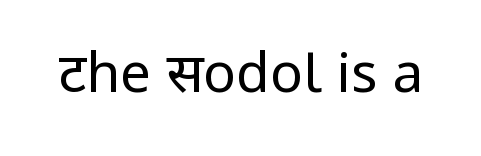
A typesetter would call this proportional, since set widths differ per character. The font sits on the lighter half of the weight spectrum, regular included. Italic? Not at all — the glyphs are vertical. Clear beneath every line of the passage. The letters sit at their default tracking, neither squeezed nor spread. This sample uses a sans-serif face.
